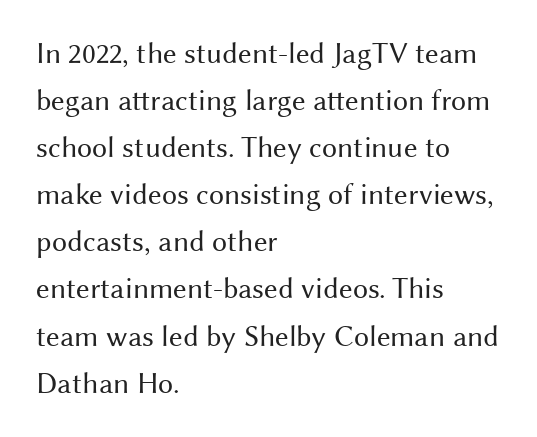
Q: Is the text bold? A: No.
Q: Is the text italic (slanted)? A: No, it is upright.
Q: Is the typeface a serif or a sans-serif typeface? A: Sans-serif.
Q: Is the text underlined? A: No.
Q: How is the paragraph aligned? A: Left-aligned.
Q: Is the spacing between letters normal or unusually wide? A: Normal.
Q: Is the spacing between lines tight, normal or loose? A: Normal.
Q: Width (condensed, normal, or wide)? A: Normal.
Q: Stroke contrast? A: Medium.
Q: x-height? A: Medium.
Q: Monospaced? A: No.
